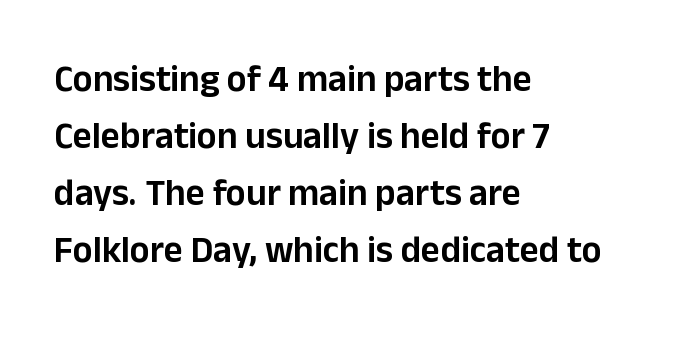
The image shows 37 px sans-serif type, upright; set left-aligned, normal line spacing (1.54x), normal letter spacing, not underlined; low stroke contrast and a medium x-height.
